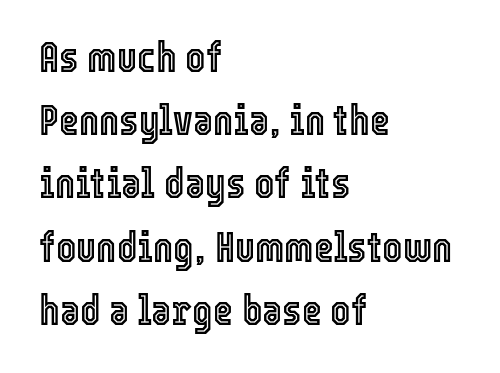
{"italic": "no", "width": "condensed", "x_height": "medium", "monospaced": "no", "underline": "no", "align": "left", "line_spacing": "normal", "line_spacing_ratio": 1.47, "letter_spacing": "normal", "letter_spacing_em": 0.0, "glyph_px": 43}
